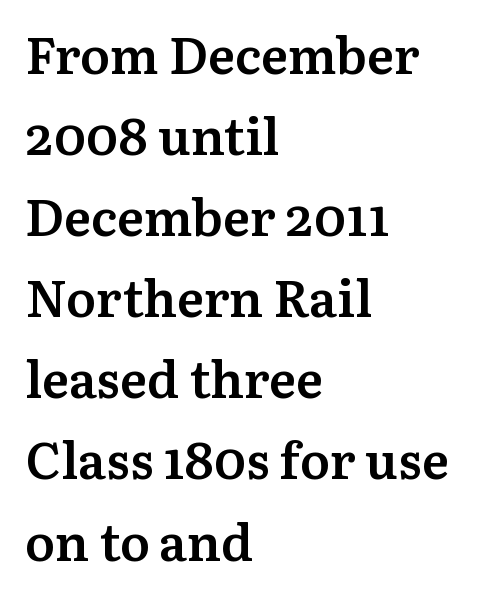
Q: Is the text bold? A: Semi-bold.
Q: Is the text italic (slanted)? A: No, it is upright.
Q: Is the typeface a serif or a sans-serif typeface? A: Serif.
Q: Is the text underlined? A: No.
Q: How is the paragraph aligned? A: Left-aligned.
Q: Is the spacing between letters normal or unusually wide? A: Normal.
Q: Is the spacing between lines tight, normal or loose? A: Normal.
Q: Width (condensed, normal, or wide)? A: Normal.
Q: Stroke contrast? A: Medium.
Q: x-height? A: Medium.
Q: Monospaced? A: No.
